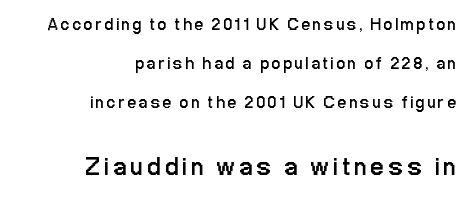
{"italic": "no", "bold": "no", "underline": "no", "align": "right", "line_spacing": "loose", "line_spacing_ratio": 2.3, "larger_block": "second", "size_ratio": 1.53, "glyph_px": 26}
